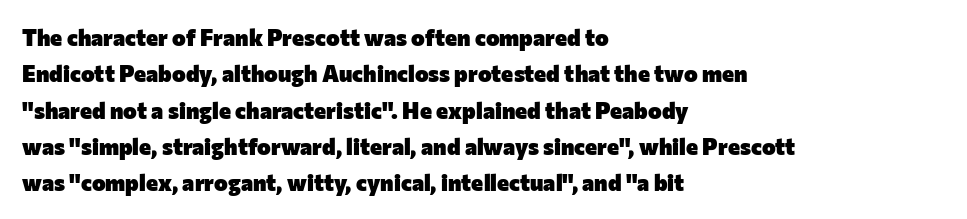
The text block is weighted toward the left margin, trailing off unevenly rightward. These lines carry a lot of weight — the face is fully bold. The letters stand upright; this is a roman face. Each row of text sits above clean, open space. This rendering leaves character spacing at its baseline value.
